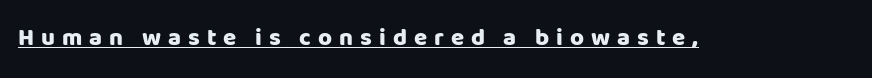
The image shows 24 px bold type, upright; set unusually wide letter spacing (+0.29 em), underlined.
